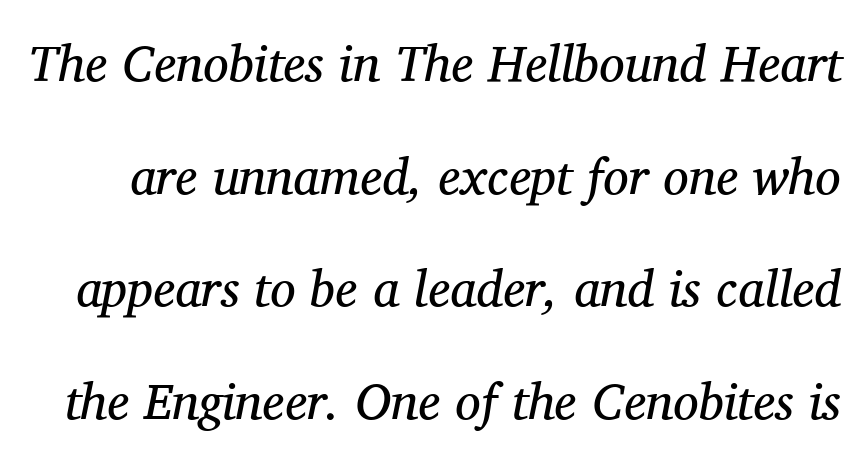
These lines are composed in type with serifs. The space directly below the letters is spotless. Stroke mass is kept to a normal reading level or below. Each letter keeps its own natural width here, so spacing adapts to shape.
